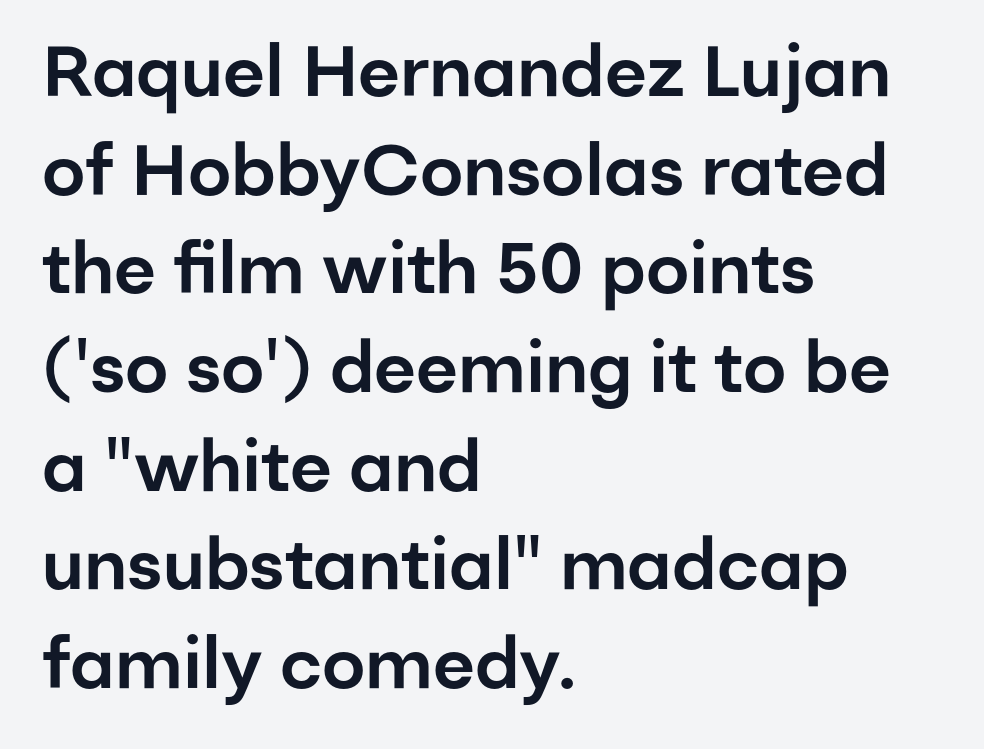
Q: Is the text italic (slanted)? A: No, it is upright.
Q: Is the typeface a serif or a sans-serif typeface? A: Sans-serif.
Q: Is the text underlined? A: No.
Q: How is the paragraph aligned? A: Left-aligned.
Q: Is the spacing between letters normal or unusually wide? A: Normal.
Q: Is the spacing between lines tight, normal or loose? A: Normal.
Q: Width (condensed, normal, or wide)? A: Normal.
Q: Stroke contrast? A: Low.
Q: x-height? A: Medium.
Q: Monospaced? A: No.
